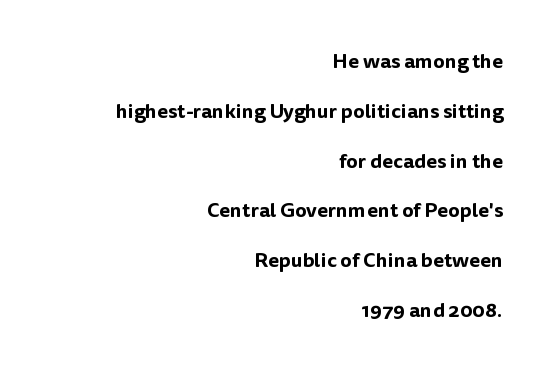
The image shows 20 px text type, upright; set right-aligned, loose line spacing (2.49x), normal letter spacing, not underlined.
